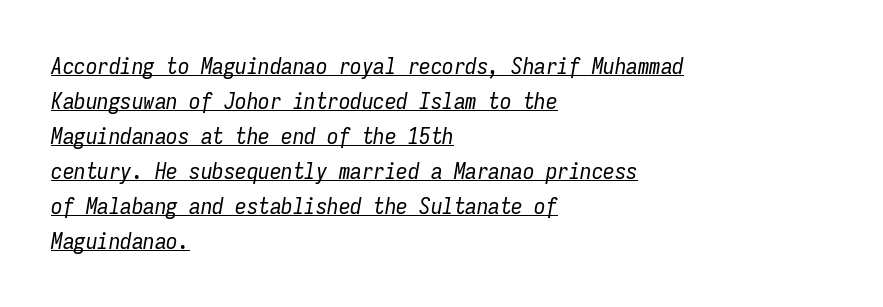
{"italic": "yes", "lean": "right", "slant_degrees": 9, "bold": "no", "underline": "yes", "align": "left", "line_spacing": "normal", "line_spacing_ratio": 1.52, "letter_spacing": "normal", "letter_spacing_em": 0.0, "glyph_px": 23}
